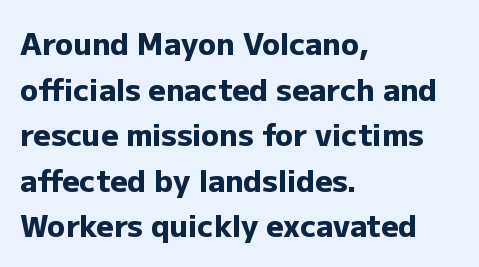
Typeset ragged right — the left edge is the straight one. Spacing between characters is what you'd get straight out of the box. Reading down the column, the eye jumps a familiar distance to each next line. Ascenders rise straight up at ninety degrees.
